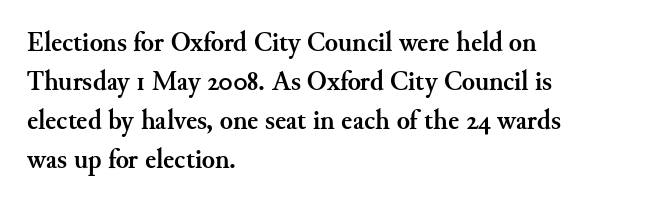
Q: Is the text bold? A: Yes.
Q: Is the text italic (slanted)? A: No, it is upright.
Q: Is the text underlined? A: No.
Q: How is the paragraph aligned? A: Left-aligned.
Q: Is the spacing between letters normal or unusually wide? A: Normal.
Q: Is the spacing between lines tight, normal or loose? A: Normal.
